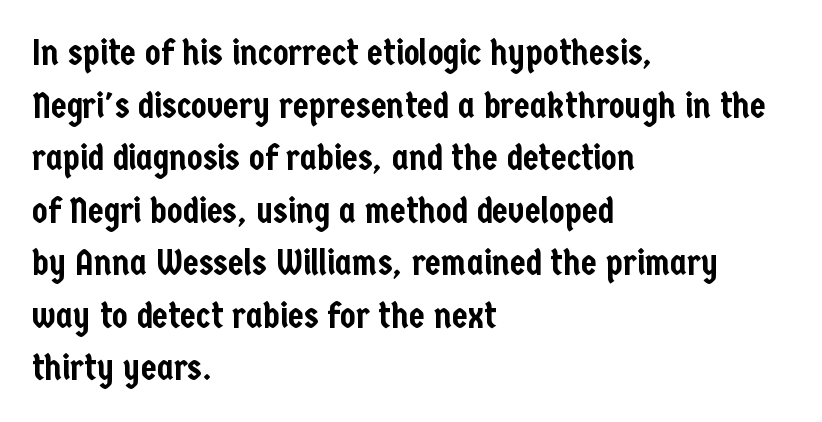
{"serif": "no", "italic": "no", "width": "condensed", "stroke_contrast": "low", "x_height": "medium", "monospaced": "no", "underline": "no", "align": "left", "line_spacing": "normal", "line_spacing_ratio": 1.46, "letter_spacing": "normal", "letter_spacing_em": 0.0, "glyph_px": 36}
